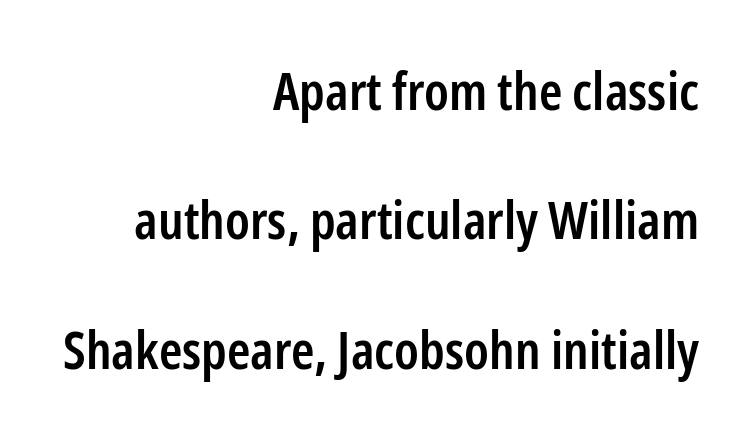
{"serif": "no", "italic": "no", "bold": "semi", "weight": "semibold", "width": "condensed", "stroke_contrast": "low", "x_height": "medium", "monospaced": "no", "underline": "no", "align": "right", "line_spacing": "loose", "line_spacing_ratio": 2.44, "letter_spacing": "normal", "letter_spacing_em": 0.0, "glyph_px": 53}
